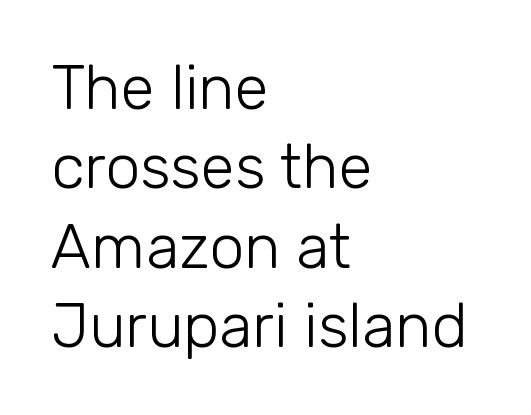
Q: Is the text bold? A: No.
Q: Is the text italic (slanted)? A: No, it is upright.
Q: Is the typeface a serif or a sans-serif typeface? A: Sans-serif.
Q: Is the text underlined? A: No.
Q: How is the paragraph aligned? A: Left-aligned.
Q: Is the spacing between letters normal or unusually wide? A: Normal.
Q: Is the spacing between lines tight, normal or loose? A: Normal.
Q: Width (condensed, normal, or wide)? A: Normal.
Q: Stroke contrast? A: Low.
Q: x-height? A: Medium.
Q: Monospaced? A: No.
